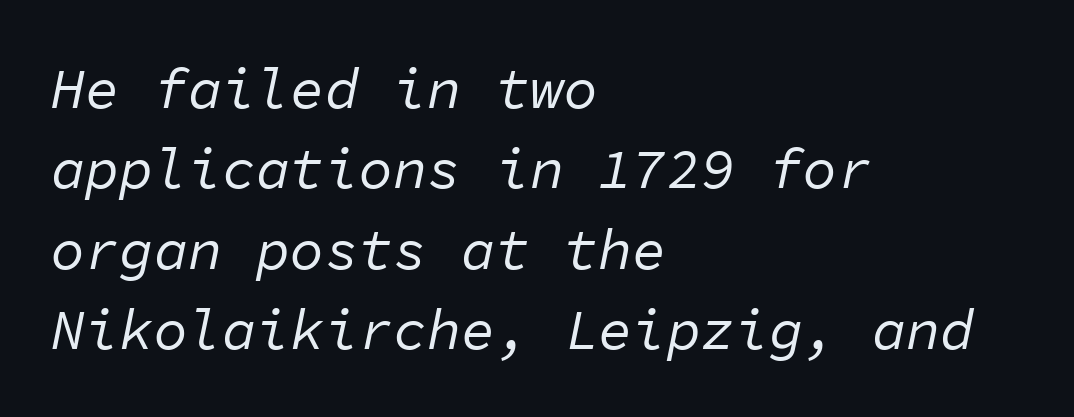
Q: Is the text bold? A: No.
Q: Is the text italic (slanted)? A: Yes, it leans right by about 11 degrees.
Q: Is the text underlined? A: No.
Q: How is the paragraph aligned? A: Left-aligned.
Q: Is the spacing between letters normal or unusually wide? A: Normal.
Q: Is the spacing between lines tight, normal or loose? A: Normal.
Q: Width (condensed, normal, or wide)? A: Normal.
Q: Stroke contrast? A: Low.
Q: x-height? A: Medium.
Q: Monospaced? A: Yes.
